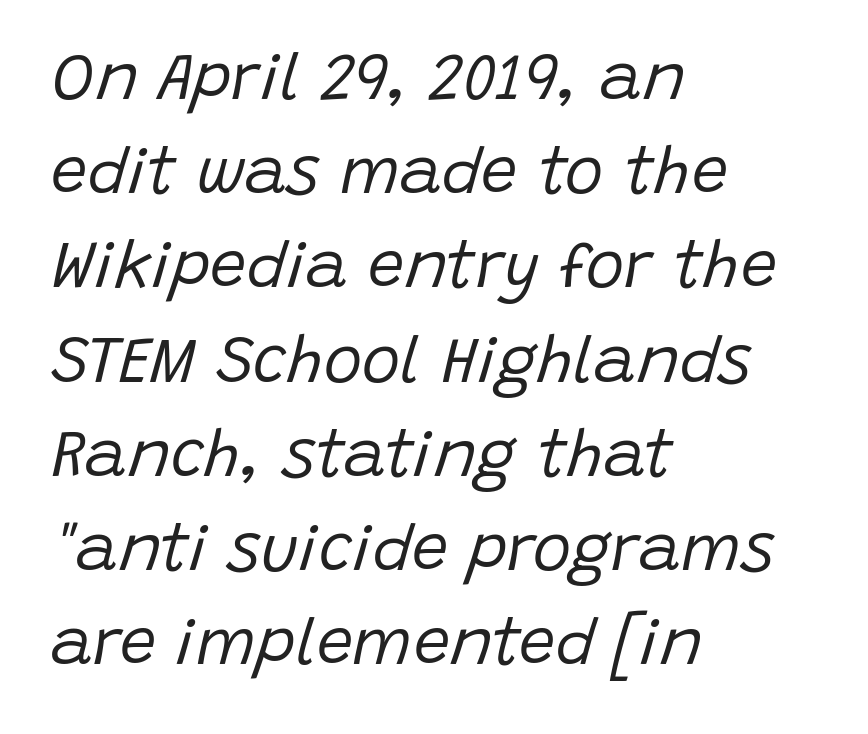
{"italic": "yes", "lean": "right", "slant_degrees": 15, "bold": "no", "weight": "regular", "width": "normal", "stroke_contrast": "low", "x_height": "large", "monospaced": "no", "underline": "no", "align": "left", "line_spacing": "normal", "line_spacing_ratio": 1.45, "letter_spacing": "normal", "letter_spacing_em": 0.0, "glyph_px": 65}
